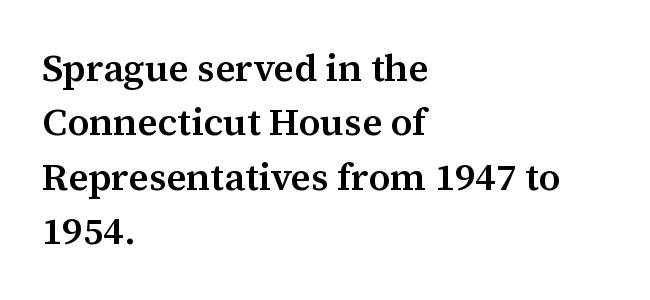
The image shows 38 px semibold serif type, upright; set left-aligned, normal line spacing (1.43x), normal letter spacing, not underlined; medium stroke contrast and a medium x-height.
